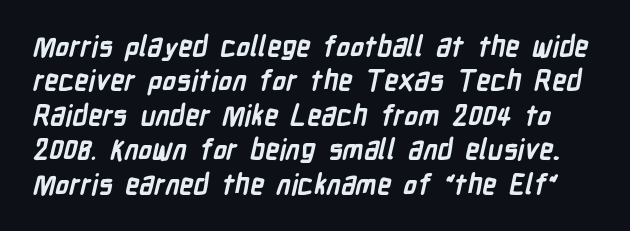
Q: Is the text bold? A: Yes.
Q: Is the typeface a serif or a sans-serif typeface? A: Sans-serif.
Q: Is the text underlined? A: No.
Q: Is the spacing between letters normal or unusually wide? A: Normal.
Q: Width (condensed, normal, or wide)? A: Condensed.
Q: Stroke contrast? A: Low.
Q: x-height? A: Medium.
Q: Monospaced? A: No.
